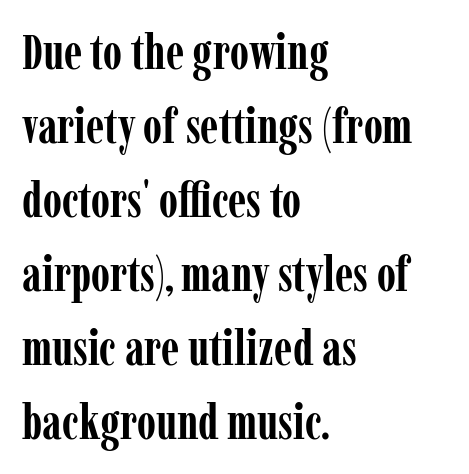
Q: Is the text bold? A: Yes.
Q: Is the text italic (slanted)? A: No, it is upright.
Q: Is the typeface a serif or a sans-serif typeface? A: Serif.
Q: Is the text underlined? A: No.
Q: How is the paragraph aligned? A: Left-aligned.
Q: Is the spacing between letters normal or unusually wide? A: Normal.
Q: Is the spacing between lines tight, normal or loose? A: Normal.
Q: Width (condensed, normal, or wide)? A: Condensed.
Q: Stroke contrast? A: Low.
Q: x-height? A: Medium.
Q: Monospaced? A: No.
